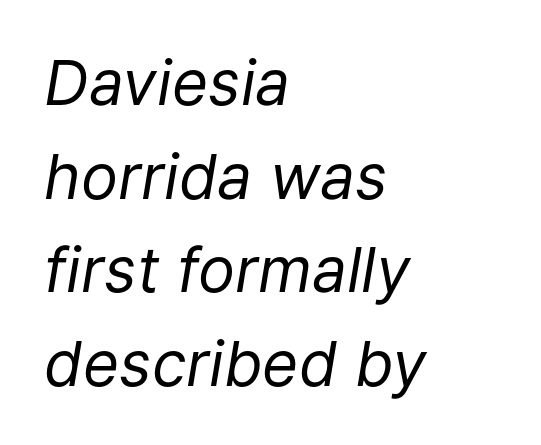
{"italic": "yes", "lean": "right", "slant_degrees": 9, "bold": "no", "weight": "regular", "width": "normal", "stroke_contrast": "low", "x_height": "medium", "monospaced": "no", "underline": "no", "align": "left", "line_spacing": "normal", "line_spacing_ratio": 1.51, "letter_spacing": "normal", "letter_spacing_em": 0.0, "glyph_px": 62}
